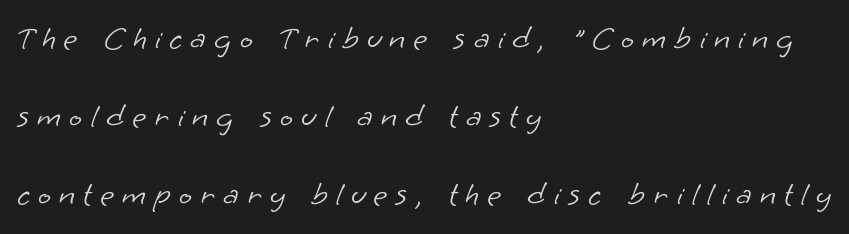
{"serif": "no", "bold": "no", "weight": "light", "width": "normal", "stroke_contrast": "low", "x_height": "small", "monospaced": "no", "underline": "no", "align": "left", "line_spacing": "loose", "line_spacing_ratio": 2.3, "letter_spacing": "wide", "letter_spacing_em": 0.24, "glyph_px": 34}
